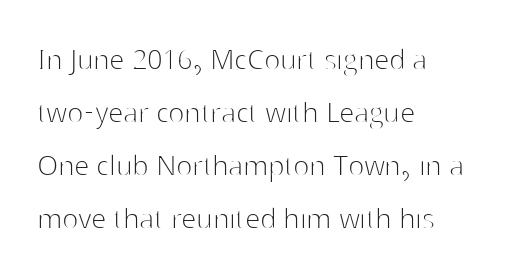
Q: Is the text bold? A: No.
Q: Is the text italic (slanted)? A: No, it is upright.
Q: Is the typeface a serif or a sans-serif typeface? A: Sans-serif.
Q: Is the text underlined? A: No.
Q: How is the paragraph aligned? A: Left-aligned.
Q: Is the spacing between letters normal or unusually wide? A: Normal.
Q: Is the spacing between lines tight, normal or loose? A: Normal.
Q: Width (condensed, normal, or wide)? A: Normal.
Q: Stroke contrast? A: High.
Q: x-height? A: Medium.
Q: Monospaced? A: No.
